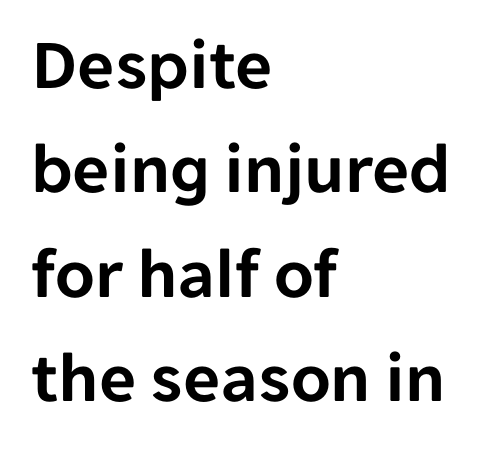
Q: Is the text italic (slanted)? A: No, it is upright.
Q: Is the typeface a serif or a sans-serif typeface? A: Sans-serif.
Q: Is the text underlined? A: No.
Q: How is the paragraph aligned? A: Left-aligned.
Q: Is the spacing between letters normal or unusually wide? A: Normal.
Q: Is the spacing between lines tight, normal or loose? A: Normal.
Q: Width (condensed, normal, or wide)? A: Normal.
Q: Stroke contrast? A: Low.
Q: x-height? A: Medium.
Q: Monospaced? A: No.
